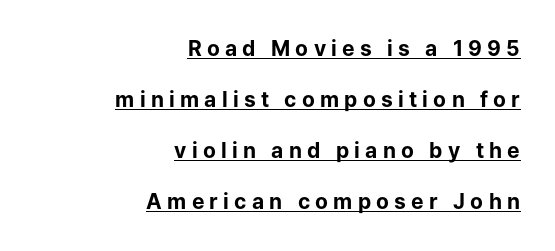
The image shows 21 px bold type, upright; set right-aligned, loose line spacing (2.43x), unusually wide letter spacing (+0.25 em), underlined.
